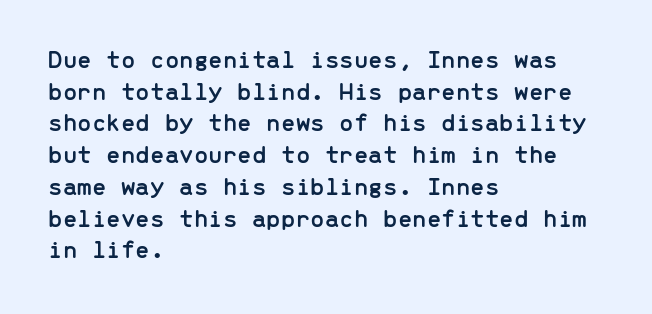
Q: Is the text italic (slanted)? A: No, it is upright.
Q: Is the text underlined? A: No.
Q: How is the paragraph aligned? A: Left-aligned.
Q: Is the spacing between letters normal or unusually wide? A: Normal.
